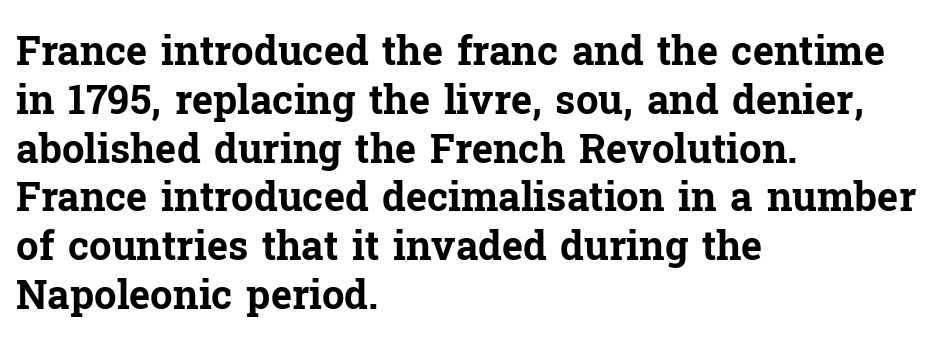
The image shows 40 px bold serif type, upright; set left-aligned, line spacing 1.22x, normal letter spacing, not underlined; low stroke contrast and a medium x-height.
